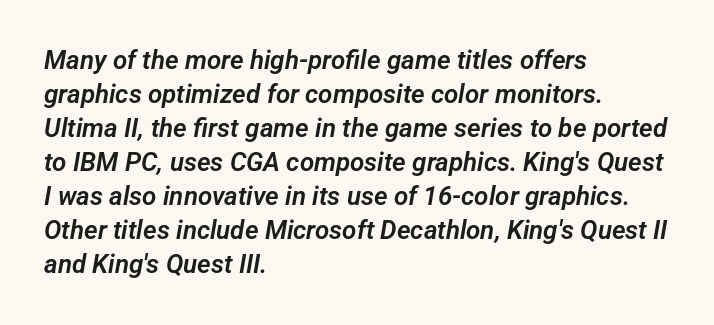
The image shows 26 px text type; set left-aligned, normal line spacing (1.31x), normal letter spacing, not underlined.
